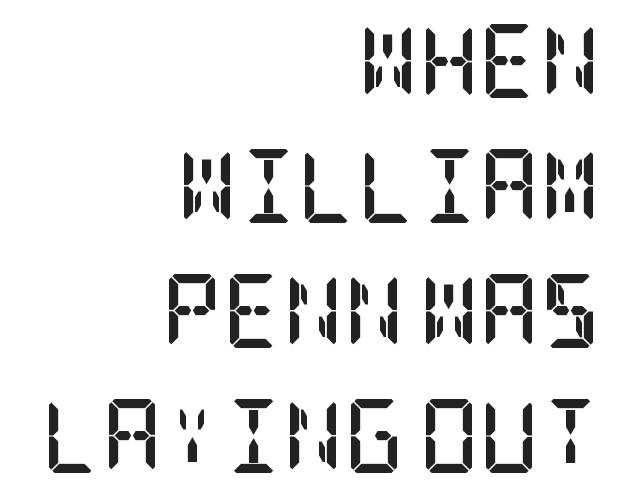
The type family on display is of the serif kind. This sample is right-justified, so line beginnings fall wherever the words allow. Words appear dense and cohesive because spacing is normal. Strong, thick strokes mark this as bold type.
